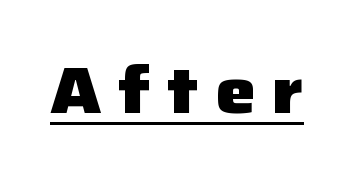
{"serif": "no", "italic": "no", "bold": "yes", "weight": "heavy", "width": "normal", "stroke_contrast": "low", "x_height": "medium", "monospaced": "no", "underline": "yes", "letter_spacing": "wide", "letter_spacing_em": 0.26, "glyph_px": 66}
